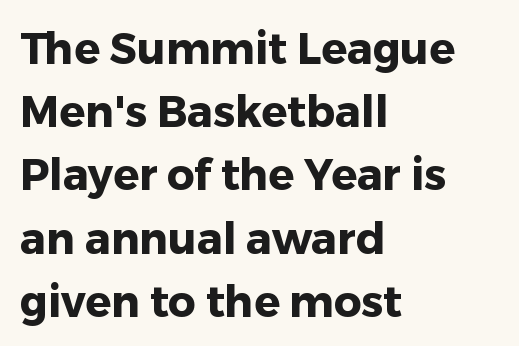
Q: Is the text bold? A: Yes.
Q: Is the text italic (slanted)? A: No, it is upright.
Q: Is the typeface a serif or a sans-serif typeface? A: Sans-serif.
Q: Is the text underlined? A: No.
Q: How is the paragraph aligned? A: Left-aligned.
Q: Is the spacing between letters normal or unusually wide? A: Normal.
Q: Is the spacing between lines tight, normal or loose? A: Normal.
Q: Width (condensed, normal, or wide)? A: Normal.
Q: Stroke contrast? A: Low.
Q: x-height? A: Medium.
Q: Monospaced? A: No.
